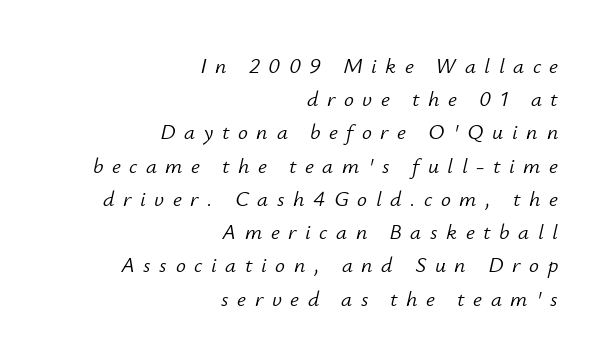
The image shows 22 px text type, italic (leaning right); set right-aligned, normal line spacing (1.51x), unusually wide letter spacing (+0.39 em), not underlined.
